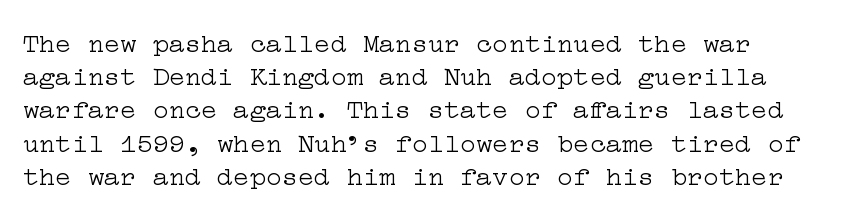
Q: Is the text bold? A: No.
Q: Is the text italic (slanted)? A: No, it is upright.
Q: Is the text underlined? A: No.
Q: Is the spacing between letters normal or unusually wide? A: Normal.
